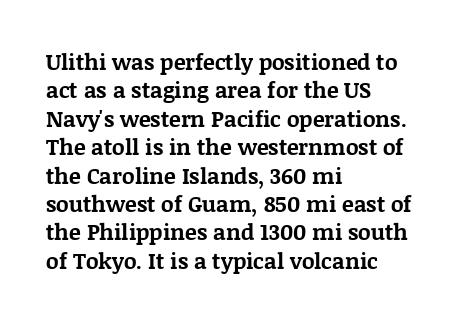
{"italic": "no", "bold": "yes", "underline": "no", "align": "left", "line_spacing": "normal", "line_spacing_ratio": 1.29, "letter_spacing": "normal", "letter_spacing_em": 0.0, "glyph_px": 22}
